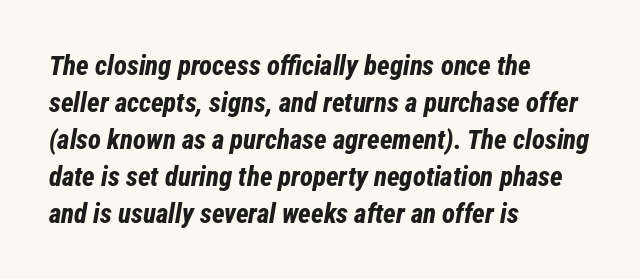
Whoever set this chose a conventional vertical rhythm. The passage shown has conventional tracking throughout. The space directly below the letters is spotless. Line starts are locked; line ends wander. Strokes here are thick enough to call this a true bold. Designer's note — italics engaged.
